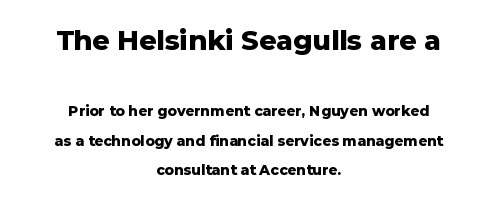
The rendering shrinks the type as you move from the upper chunk to the lower. The foot of each line stays bare and open. Does the weight exceed regular? Yes, all the way to bold. The whitespace from short lines is split evenly between both sides. Each word holds together tightly as a unit, with standard inter-letter gaps. In terms of posture, this sample is upright.
